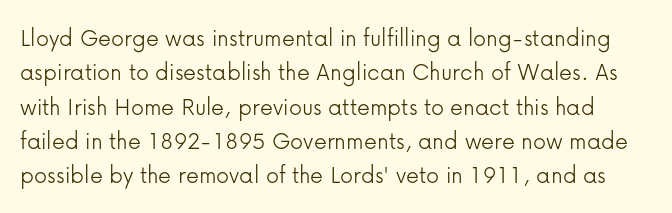
{"italic": "no", "bold": "no", "underline": "no", "line_spacing": "normal", "line_spacing_ratio": 1.32, "letter_spacing": "normal", "letter_spacing_em": 0.0, "glyph_px": 26}
